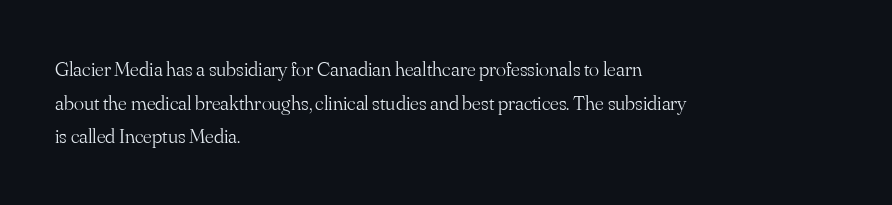
The image shows 21 px text type, upright; set left-aligned, normal line spacing (1.6x), normal letter spacing, not underlined.
